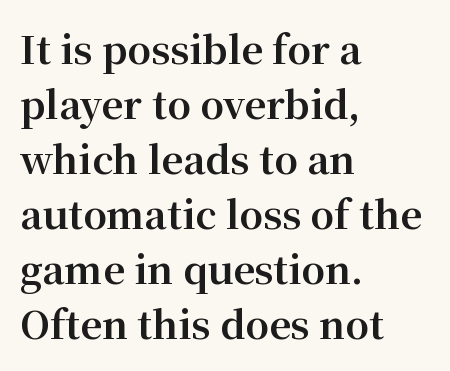
Q: Is the text bold? A: Yes.
Q: Is the text italic (slanted)? A: No, it is upright.
Q: Is the typeface a serif or a sans-serif typeface? A: Serif.
Q: Is the text underlined? A: No.
Q: How is the paragraph aligned? A: Left-aligned.
Q: Is the spacing between letters normal or unusually wide? A: Normal.
Q: Is the spacing between lines tight, normal or loose? A: Normal.
Q: Width (condensed, normal, or wide)? A: Normal.
Q: Stroke contrast? A: Medium.
Q: x-height? A: Medium.
Q: Monospaced? A: No.
